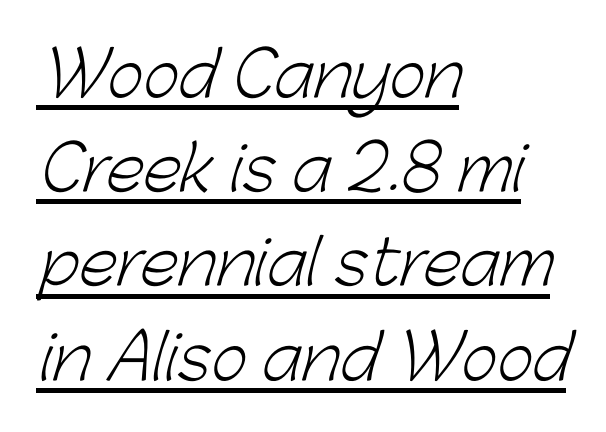
Q: Is the text bold? A: No.
Q: Is the typeface a serif or a sans-serif typeface? A: Sans-serif.
Q: Is the text underlined? A: Yes.
Q: How is the paragraph aligned? A: Left-aligned.
Q: Is the spacing between letters normal or unusually wide? A: Normal.
Q: Is the spacing between lines tight, normal or loose? A: Normal.
Q: Width (condensed, normal, or wide)? A: Normal.
Q: Stroke contrast? A: Low.
Q: x-height? A: Medium.
Q: Monospaced? A: No.
